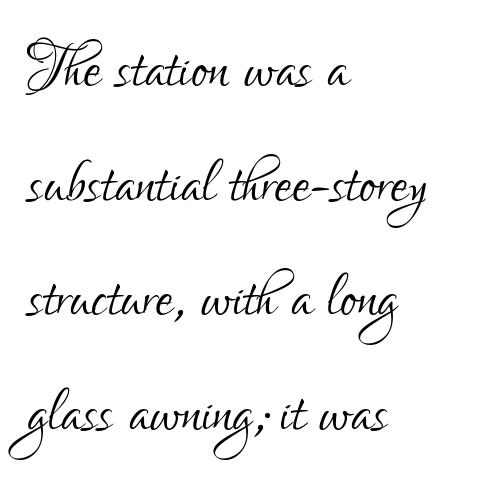
The image shows 79 px light, condensed sans-serif type; set left-aligned, normal line spacing (1.45x), normal letter spacing, not underlined; low stroke contrast and a small x-height.
